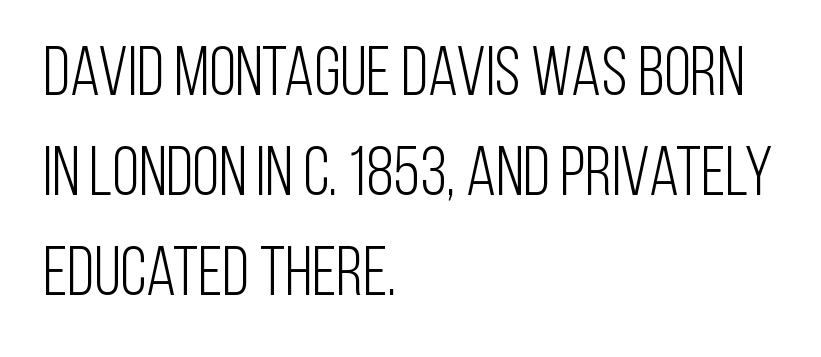
{"serif": "no", "italic": "no", "bold": "no", "weight": "light", "width": "condensed", "stroke_contrast": "low", "x_height": "large", "monospaced": "no", "underline": "no", "align": "left", "line_spacing": "normal", "line_spacing_ratio": 1.45, "letter_spacing": "normal", "letter_spacing_em": 0.0, "glyph_px": 69}
